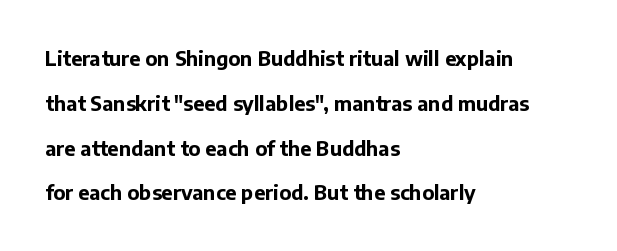
{"italic": "no", "bold": "yes", "underline": "no", "align": "left", "line_spacing": "loose", "line_spacing_ratio": 2.24, "letter_spacing": "normal", "letter_spacing_em": 0.0, "glyph_px": 20}
